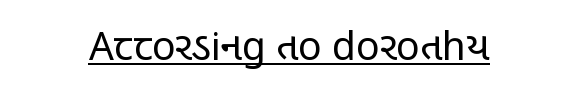
The image shows 39 px regular-weight, condensed sans-serif type, upright; set normal letter spacing, underlined; low stroke contrast and a large x-height.
